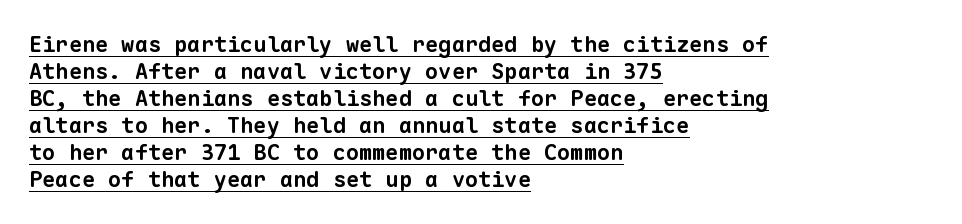
Alignment: flush left. The rendering keeps characters at their native spacing. The glyphs are accompanied by a horizontal stroke just below them. This is heavy type, rendered in bold.
